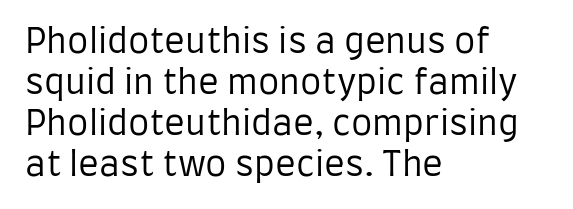
The image shows 34 px regular-weight, condensed sans-serif type, upright; set left-aligned, line spacing 1.21x, normal letter spacing, not underlined; low stroke contrast and a large x-height.
